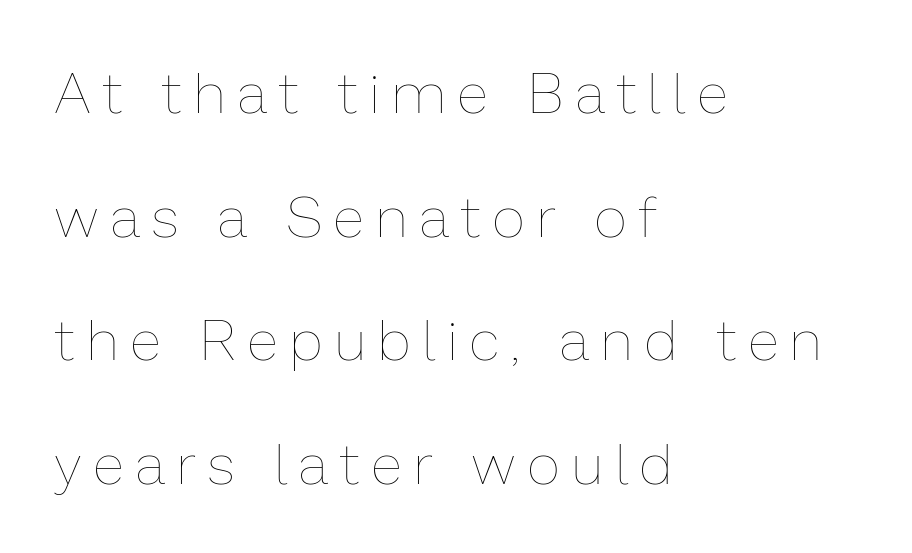
You could not count columns in this text — the font is proportionally spaced. The setting favours the left margin, as ordinary paragraphs usually do. This rendering features lettering with no underline. Bold? No — there's no thickening of the strokes. Widely set lines give the paragraph a tall, airy silhouette. Does the lettering tilt? It doesn't — this is upright.
